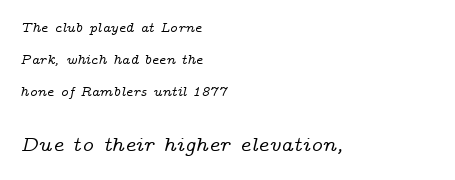
Q: Is the text italic (slanted)? A: Yes, it leans right by about 14 degrees.
Q: Is the text underlined? A: No.
Q: How is the paragraph aligned? A: Left-aligned.
Q: Is the spacing between letters normal or unusually wide? A: Normal.
Q: Is the spacing between lines tight, normal or loose? A: Loose.
Q: Which block of text is set in a larger size, the first (top) or the second (bottom)? A: The second (bottom) one.
